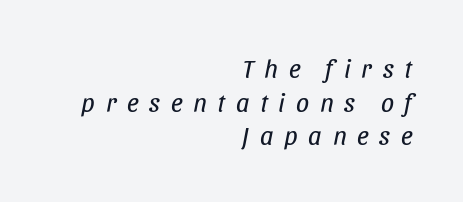
Q: Is the text bold? A: No.
Q: Is the text italic (slanted)? A: Yes, it leans right by about 11 degrees.
Q: Is the text underlined? A: No.
Q: How is the paragraph aligned? A: Right-aligned.
Q: Is the spacing between letters normal or unusually wide? A: Unusually wide.
Q: Is the spacing between lines tight, normal or loose? A: Normal.
